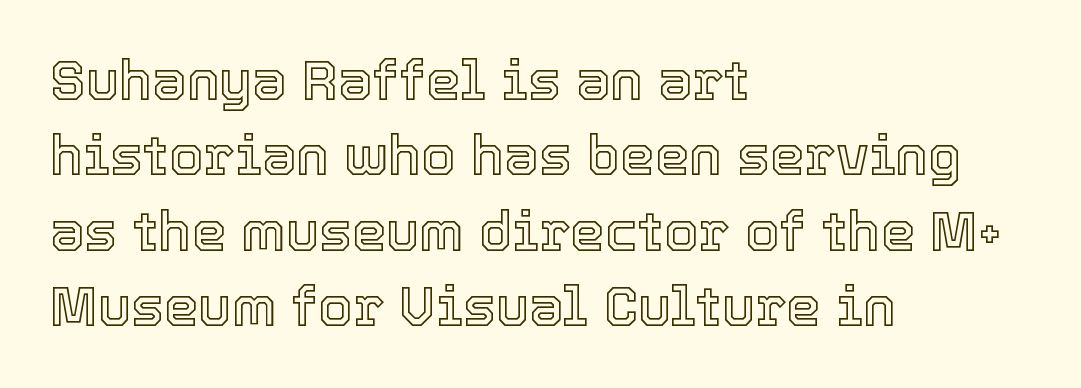
Q: Is the text italic (slanted)? A: No, it is upright.
Q: Is the text underlined? A: No.
Q: How is the paragraph aligned? A: Left-aligned.
Q: Is the spacing between letters normal or unusually wide? A: Normal.
Q: Is the spacing between lines tight, normal or loose? A: Normal.
Q: Width (condensed, normal, or wide)? A: Normal.
Q: x-height? A: Medium.
Q: Monospaced? A: No.
